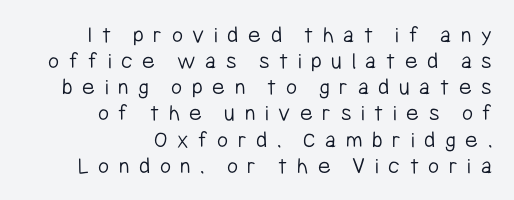
The image shows 24 px text type, upright; set right-aligned, tight line spacing (1.09x), unusually wide letter spacing (+0.4 em), not underlined.
